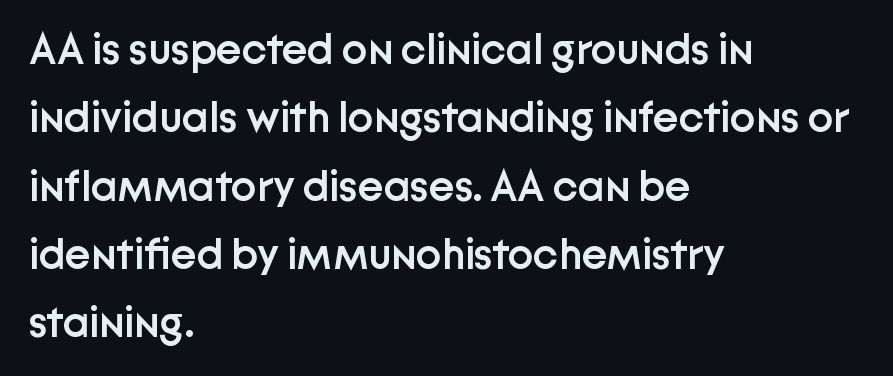
Q: Is the text bold? A: Semi-bold.
Q: Is the text italic (slanted)? A: No, it is upright.
Q: Is the typeface a serif or a sans-serif typeface? A: Sans-serif.
Q: Is the text underlined? A: No.
Q: How is the paragraph aligned? A: Left-aligned.
Q: Is the spacing between letters normal or unusually wide? A: Normal.
Q: Is the spacing between lines tight, normal or loose? A: Normal.
Q: Width (condensed, normal, or wide)? A: Normal.
Q: Stroke contrast? A: Low.
Q: x-height? A: Medium.
Q: Monospaced? A: No.
